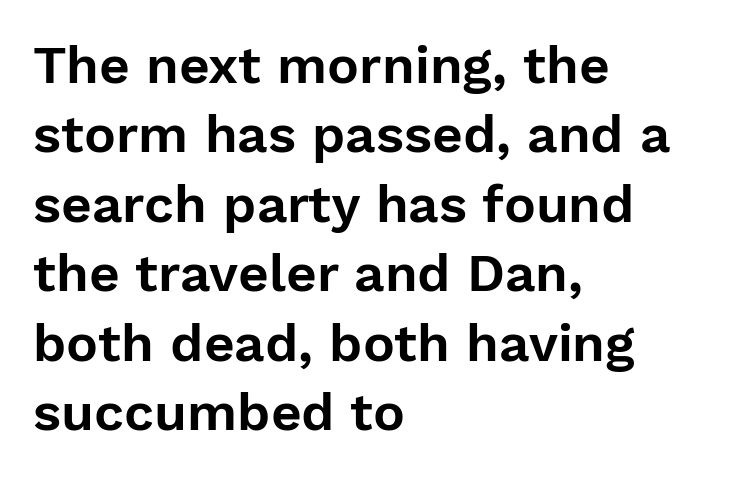
Letterform terminals end flat and unadorned throughout the passage. The rendering uses natural spacing where letterforms have individual widths. Each new line begins a customary step beneath the previous one. The lettering holds an erect, upright posture throughout.
